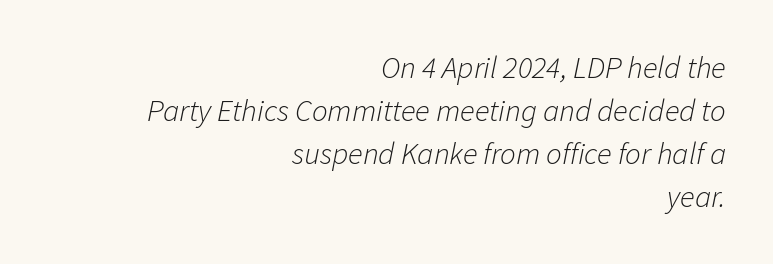
{"italic": "yes", "lean": "right", "slant_degrees": 11, "bold": "no", "weight": "light", "width": "normal", "stroke_contrast": "low", "x_height": "medium", "monospaced": "no", "underline": "no", "align": "right", "line_spacing": "normal", "line_spacing_ratio": 1.39, "letter_spacing": "normal", "letter_spacing_em": 0.0, "glyph_px": 31}
